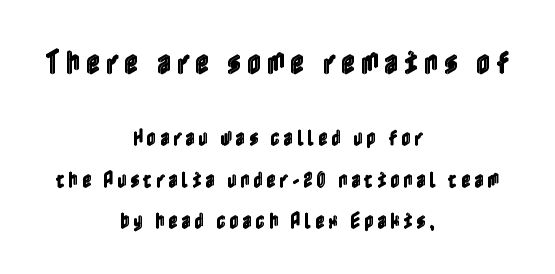
The image shows 27 px text type, upright; set centered, loose line spacing (2.31x), unusually wide letter spacing (+0.21 em), not underlined; the first (top) block is 1.5x larger.
